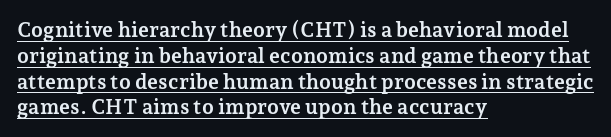
{"italic": "no", "bold": "yes", "underline": "yes", "align": "left", "line_spacing_ratio": 1.23, "letter_spacing": "normal", "letter_spacing_em": 0.0, "glyph_px": 21}
